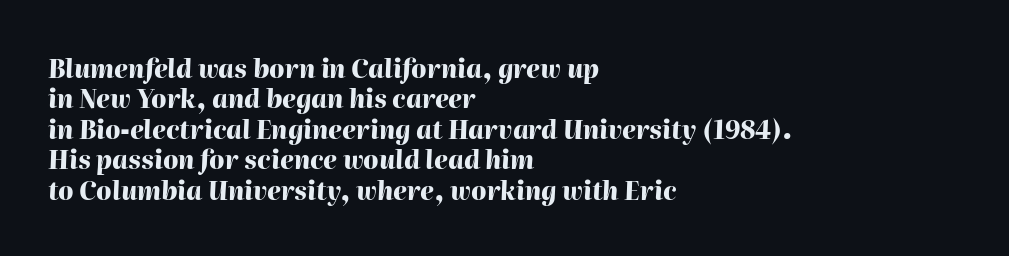
The image shows 25 px bold type, italic (leaning right); set left-aligned, line spacing 1.22x, normal letter spacing, not underlined.
